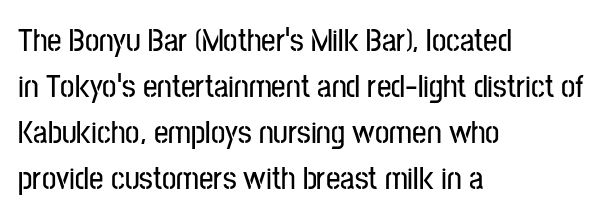
{"serif": "no", "italic": "no", "width": "condensed", "stroke_contrast": "low", "x_height": "medium", "monospaced": "no", "underline": "no", "align": "left", "line_spacing": "normal", "line_spacing_ratio": 1.44, "letter_spacing": "normal", "letter_spacing_em": 0.0, "glyph_px": 32}
